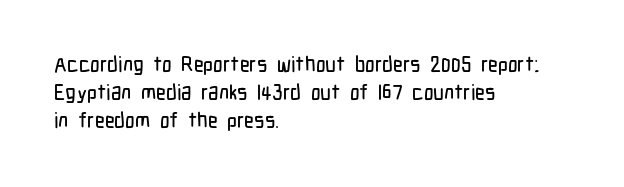
The image shows 21 px text type, upright; set left-aligned, normal line spacing (1.34x), normal letter spacing, not underlined.
